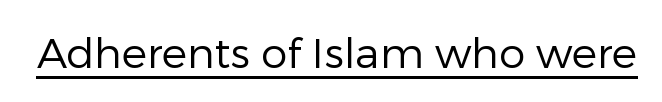
You can tell from the bare stems that sans-serif type was used. The passage shown is not bold in any degree. Character widths vary here, with narrow letters taking less room than wide ones. Does the lettering tilt? It doesn't — this is upright.
